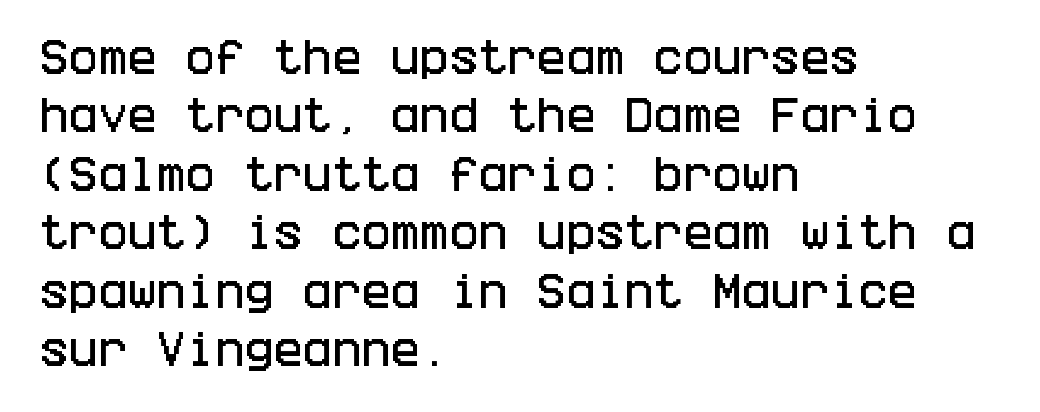
{"serif": "no", "italic": "no", "width": "condensed", "stroke_contrast": "low", "x_height": "large", "underline": "no", "align": "left", "line_spacing": "normal", "line_spacing_ratio": 1.5, "letter_spacing": "normal", "letter_spacing_em": 0.0, "glyph_px": 39}
